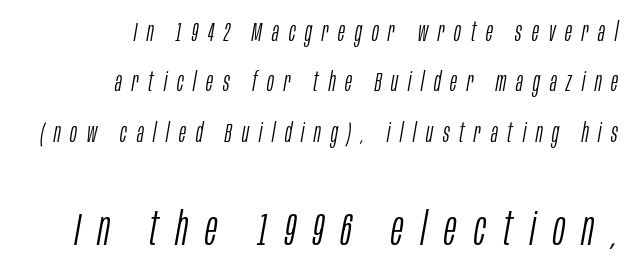
Q: Is the text bold? A: No.
Q: Is the text italic (slanted)? A: Yes, it leans right by about 10 degrees.
Q: Is the text underlined? A: No.
Q: How is the paragraph aligned? A: Right-aligned.
Q: Is the spacing between letters normal or unusually wide? A: Unusually wide.
Q: Is the spacing between lines tight, normal or loose? A: Loose.
Q: Which block of text is set in a larger size, the first (top) or the second (bottom)? A: The second (bottom) one.
Q: Width (condensed, normal, or wide)? A: Condensed.
Q: Stroke contrast? A: Low.
Q: x-height? A: Large.
Q: Monospaced? A: No.
